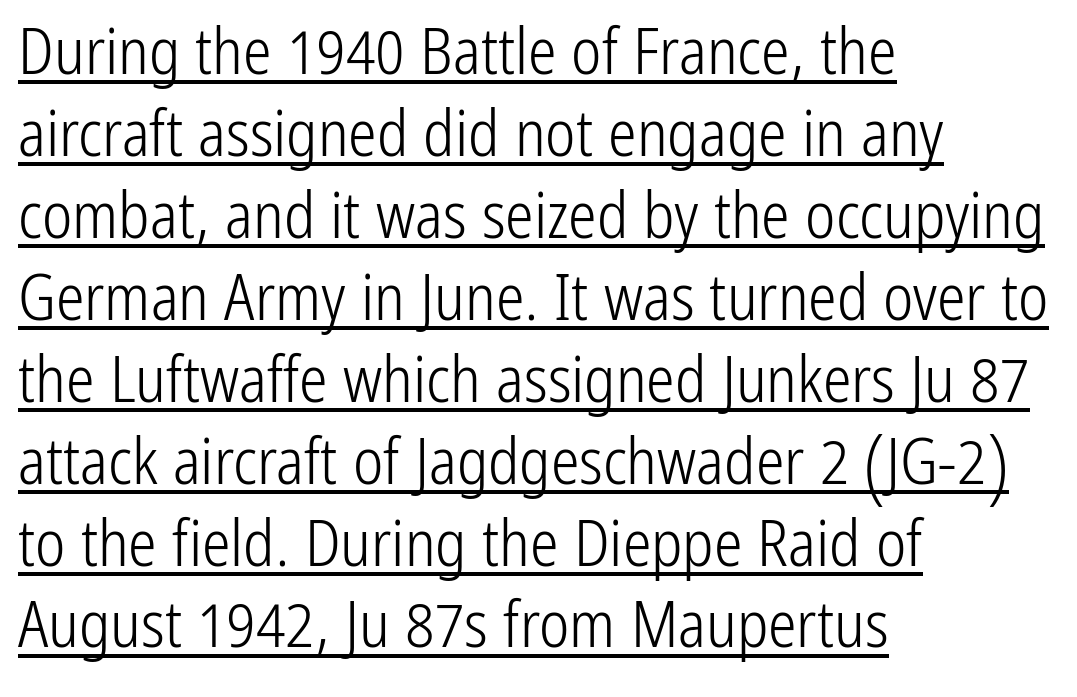
Q: Is the text bold? A: No.
Q: Is the text italic (slanted)? A: No, it is upright.
Q: Is the typeface a serif or a sans-serif typeface? A: Sans-serif.
Q: Is the text underlined? A: Yes.
Q: How is the paragraph aligned? A: Left-aligned.
Q: Is the spacing between letters normal or unusually wide? A: Normal.
Q: Is the spacing between lines tight, normal or loose? A: Normal.
Q: Width (condensed, normal, or wide)? A: Condensed.
Q: Stroke contrast? A: Low.
Q: x-height? A: Medium.
Q: Monospaced? A: No.
